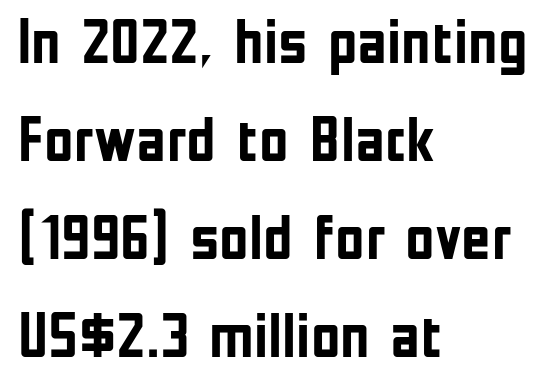
In terms of letterform style, serifs are entirely absent. These lines were composed using upright roman letters. The rendering anchors every line to the left-hand side. Do the characters align in a grid? No, the font is proportional.
